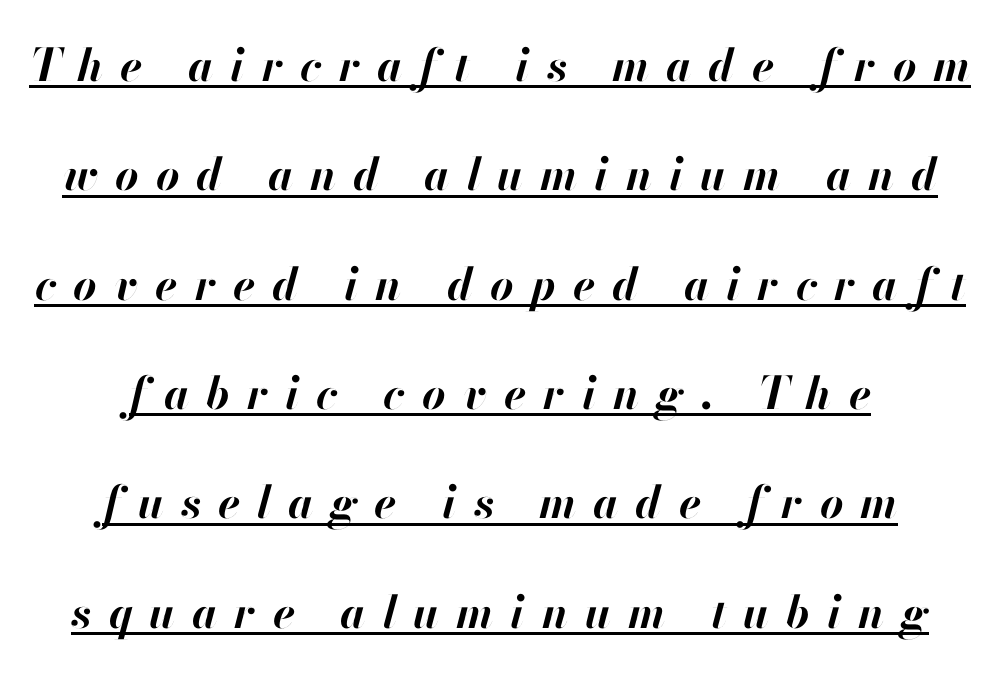
Style check: oblique. Both edges are ragged and mirror each other, which tells us the setting is centered. Compared with an ordinary text face, these strokes are far heavier — a full bold. Spacing verdict: proportional, widths tailored to each character. Students, observe: this is what heavily led, spacious text looks like. Tracking here is generous; glyphs stand well apart from one another.
